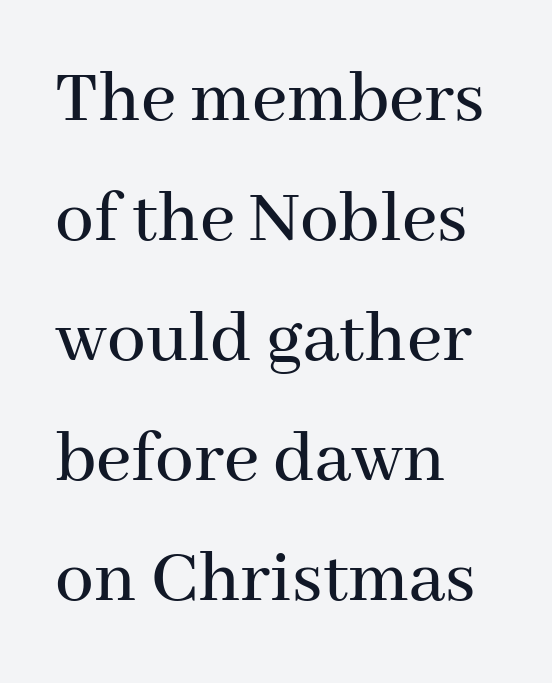
The image shows 77 px serif type, upright; set left-aligned, normal line spacing (1.56x), normal letter spacing, not underlined; medium stroke contrast and a medium x-height.
